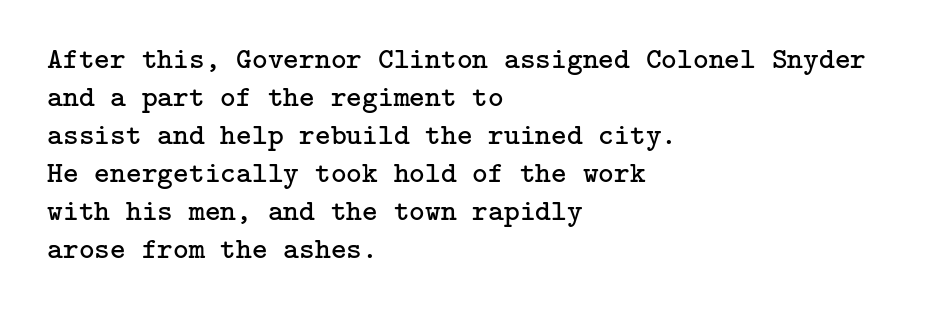
The image shows 30 px regular-weight serif type, upright; set left-aligned, normal line spacing (1.27x), normal letter spacing, not underlined; low stroke contrast and a medium x-height.
